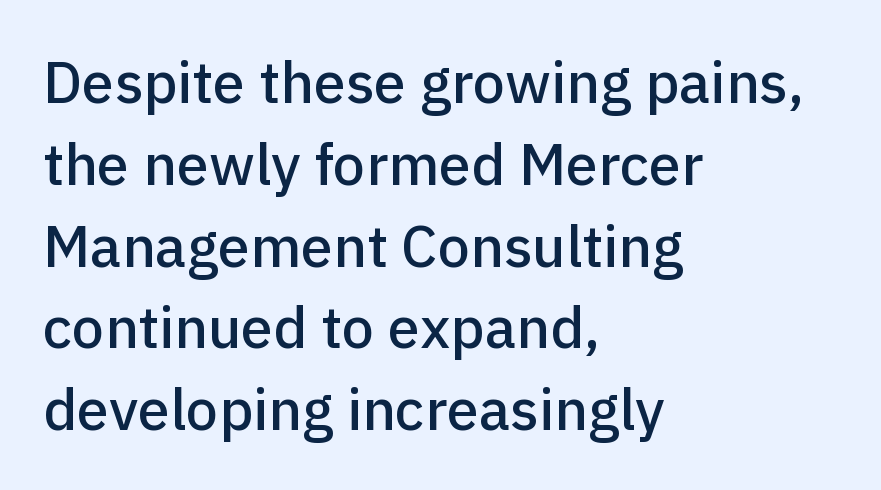
{"serif": "no", "italic": "no", "width": "normal", "stroke_contrast": "low", "x_height": "medium", "monospaced": "no", "underline": "no", "align": "left", "line_spacing": "normal", "line_spacing_ratio": 1.41, "letter_spacing": "normal", "letter_spacing_em": 0.0, "glyph_px": 58}
